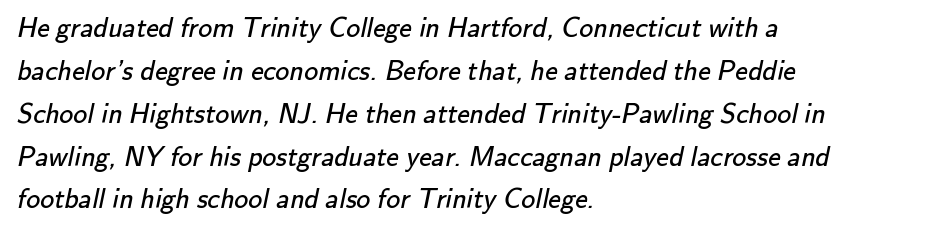
The letterforms sit shoulder to shoulder at normal distance. Line beginnings align vertically; line endings do not. Letterform terminals end flat and unadorned throughout the passage. The typeface has the unassuming heft of standard copy or less. Type without underlining. Think of a printed novel: that variable character pitch is what you see here.
